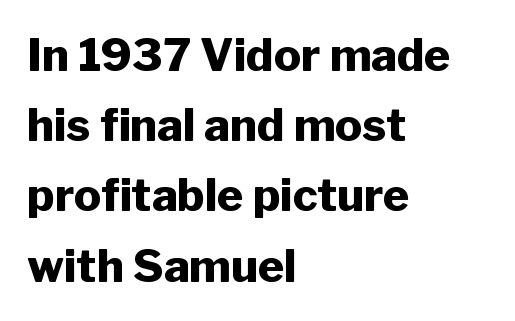
Here the designer chose a conventional face with non-uniform glyph widths. Baseline-to-baseline distance is the conventional proportion of letter height. The face used here is rendered with its standard letterfit. Heavy, bold letterforms.
